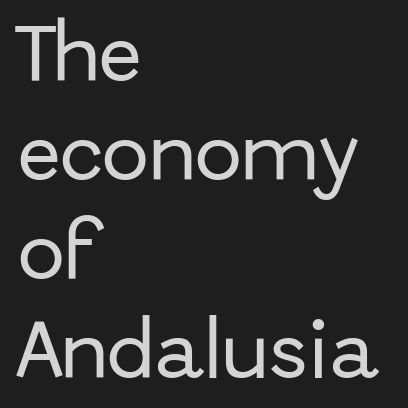
{"serif": "no", "italic": "no", "width": "normal", "stroke_contrast": "low", "x_height": "medium", "monospaced": "no", "underline": "no", "align": "left", "line_spacing": "normal", "line_spacing_ratio": 1.57, "letter_spacing": "normal", "letter_spacing_em": 0.0, "glyph_px": 63}
